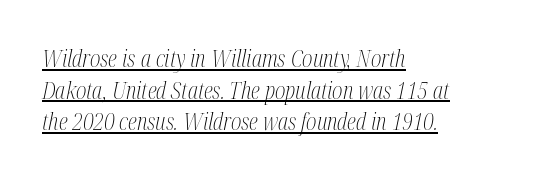
This is underlined copy, the kind a proofreader might mark for attention. Compared with ordinary roman type, these characters are visibly tilted. Line spacing here is normal. This rendering uses left alignment, leaving the right contour irregular.
